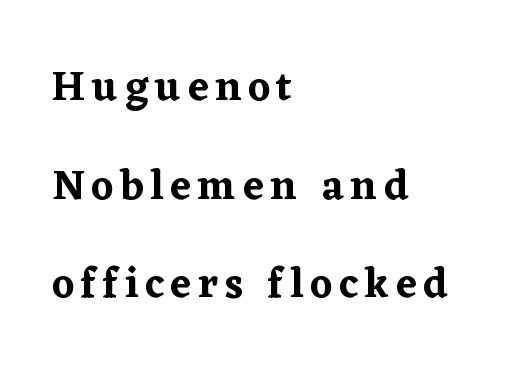
Left-aligned paragraph, ragged on the right. Bare-footed words on every line. Does the type have serifs? Yes, each stem ends in a small foot. The letters advance in unequal steps, a hallmark of proportional type. Interline gaps are noticeably wide in this sample. If you drew a line through each stem, it would be perfectly vertical.
